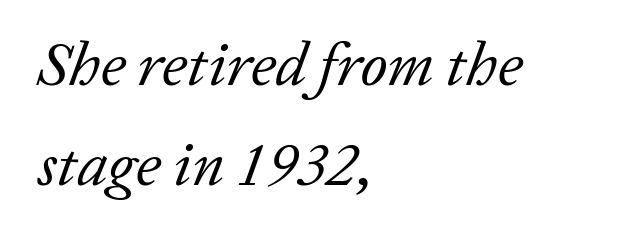
Q: Is the text bold? A: No.
Q: Is the text italic (slanted)? A: Yes, it leans right by about 20 degrees.
Q: Is the typeface a serif or a sans-serif typeface? A: Serif.
Q: Is the text underlined? A: No.
Q: How is the paragraph aligned? A: Left-aligned.
Q: Is the spacing between letters normal or unusually wide? A: Normal.
Q: Is the spacing between lines tight, normal or loose? A: Normal.
Q: Width (condensed, normal, or wide)? A: Normal.
Q: Stroke contrast? A: Low.
Q: x-height? A: Medium.
Q: Monospaced? A: No.
